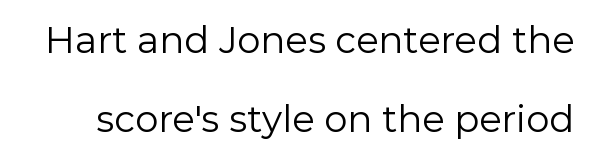
Q: Is the text bold? A: No.
Q: Is the text italic (slanted)? A: No, it is upright.
Q: Is the typeface a serif or a sans-serif typeface? A: Sans-serif.
Q: Is the text underlined? A: No.
Q: Is the spacing between letters normal or unusually wide? A: Normal.
Q: Is the spacing between lines tight, normal or loose? A: Loose.
Q: Width (condensed, normal, or wide)? A: Normal.
Q: x-height? A: Medium.
Q: Monospaced? A: No.
